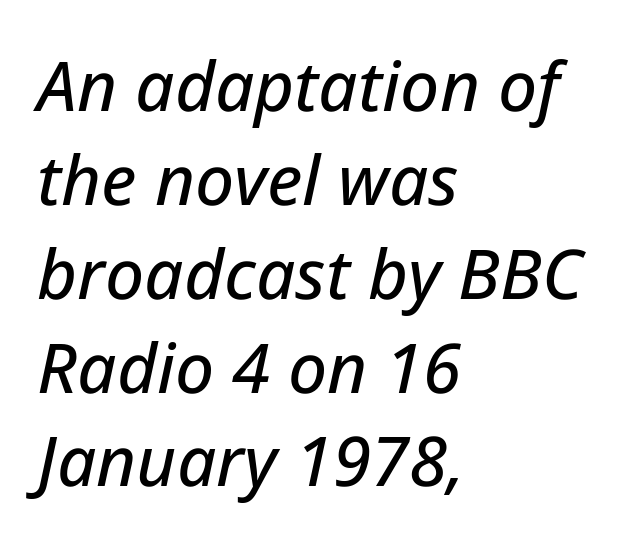
Q: Is the text italic (slanted)? A: Yes, it leans right by about 12 degrees.
Q: Is the text underlined? A: No.
Q: How is the paragraph aligned? A: Left-aligned.
Q: Is the spacing between letters normal or unusually wide? A: Normal.
Q: Is the spacing between lines tight, normal or loose? A: Normal.
Q: Width (condensed, normal, or wide)? A: Normal.
Q: Stroke contrast? A: Low.
Q: x-height? A: Medium.
Q: Monospaced? A: No.
